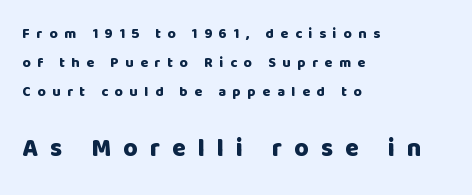
The rendering uses a large line-height, opening up the rows. The passage shown begins with its smaller block and ends with its larger one. Posture: straight, roman, zero tilt. Letter spacing: wide. The string is rendered with underlining switched off.
